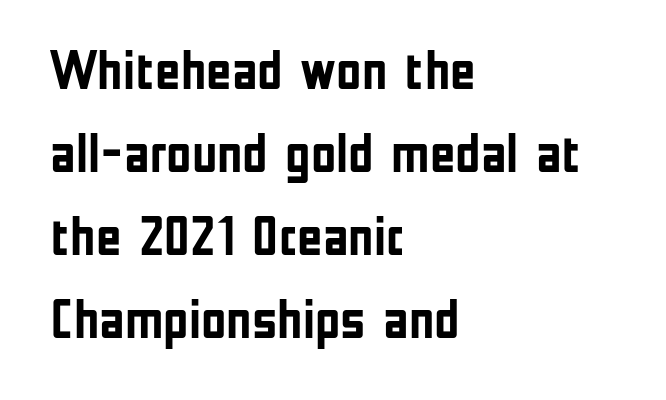
Q: Is the text bold? A: Yes.
Q: Is the text italic (slanted)? A: No, it is upright.
Q: Is the typeface a serif or a sans-serif typeface? A: Sans-serif.
Q: Is the text underlined? A: No.
Q: How is the paragraph aligned? A: Left-aligned.
Q: Is the spacing between letters normal or unusually wide? A: Normal.
Q: Is the spacing between lines tight, normal or loose? A: Normal.
Q: Width (condensed, normal, or wide)? A: Condensed.
Q: Stroke contrast? A: Low.
Q: x-height? A: Medium.
Q: Monospaced? A: No.
